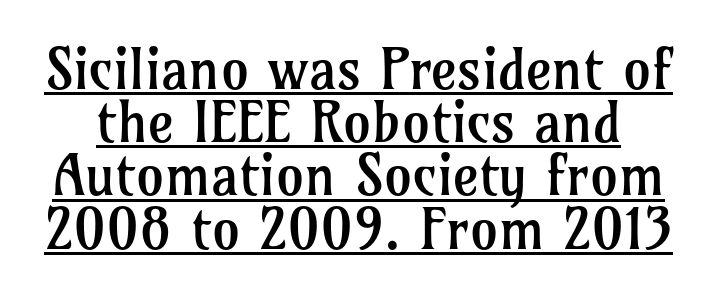
{"serif": "yes", "italic": "no", "bold": "no", "weight": "regular", "width": "normal", "stroke_contrast": "low", "x_height": "medium", "monospaced": "no", "underline": "yes", "line_spacing": "tight", "line_spacing_ratio": 0.95, "letter_spacing": "normal", "letter_spacing_em": 0.0, "glyph_px": 56}
